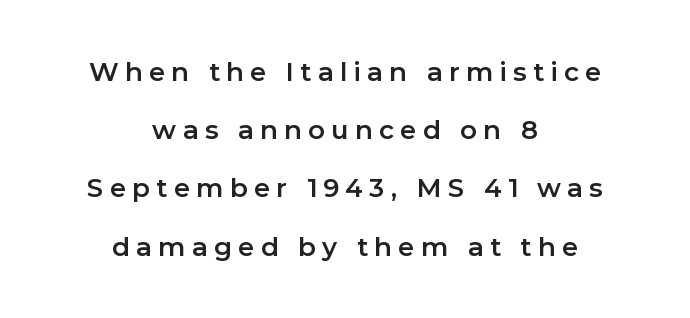
The gap between lines stays unmarked. Tracking value appears strongly positive — letters spread wide. Quick note: not italic, upright. Layout note: lines centered.
